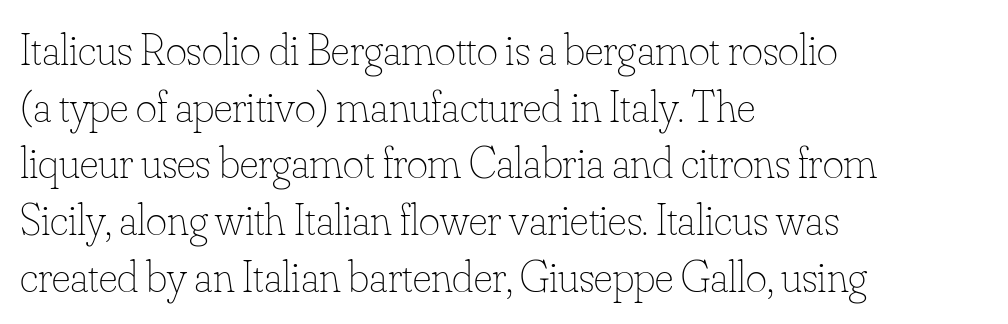
The typeface has the unassuming heft of standard copy or less. These lines keep a tight, regular rhythm from letter to letter. The lines in this sample share a left origin and differ only in where they stop. Baseline-to-baseline distance is the conventional proportion of letter height.
